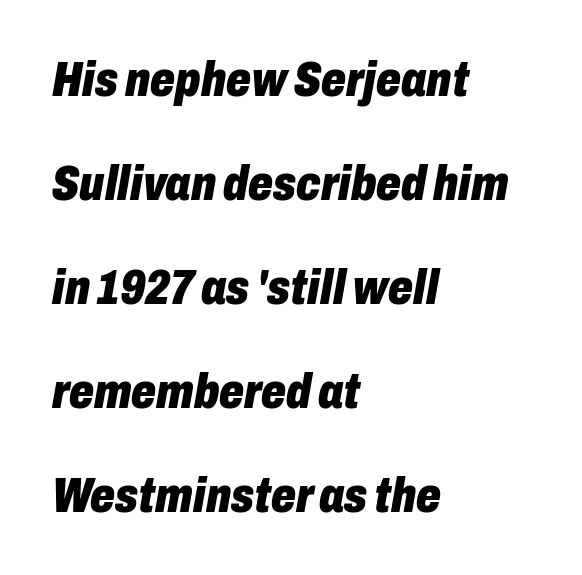
The image shows 49 px heavy, condensed type, italic (leaning right); set left-aligned, loose line spacing (2.12x), normal letter spacing, not underlined; low stroke contrast and a medium x-height.
